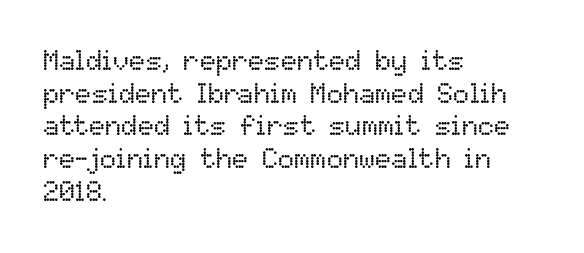
{"italic": "no", "bold": "no", "underline": "no", "align": "left", "line_spacing_ratio": 1.21, "letter_spacing": "normal", "letter_spacing_em": 0.0, "glyph_px": 27}
